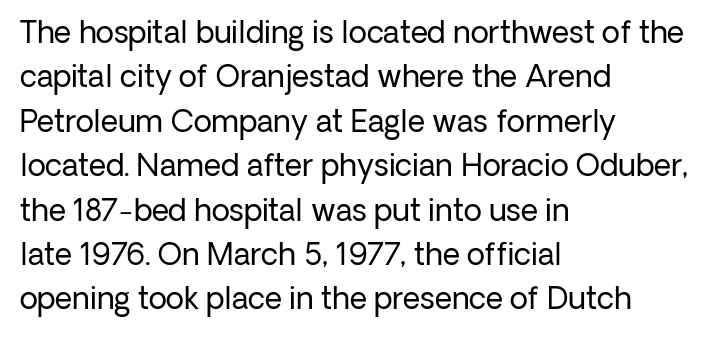
The image shows 30 px regular-weight sans-serif type, upright; set left-aligned, normal line spacing (1.48x), normal letter spacing, not underlined; low stroke contrast and a medium x-height.
